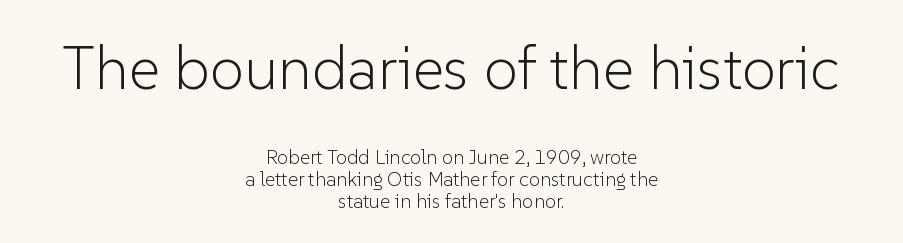
The letters in the upper block stand taller than those in the block below. Tall strokes in this sample are plumb rather than angled. Check under the words: just untouched page. Does the leading feel generous? Not at all — it's pinched.
